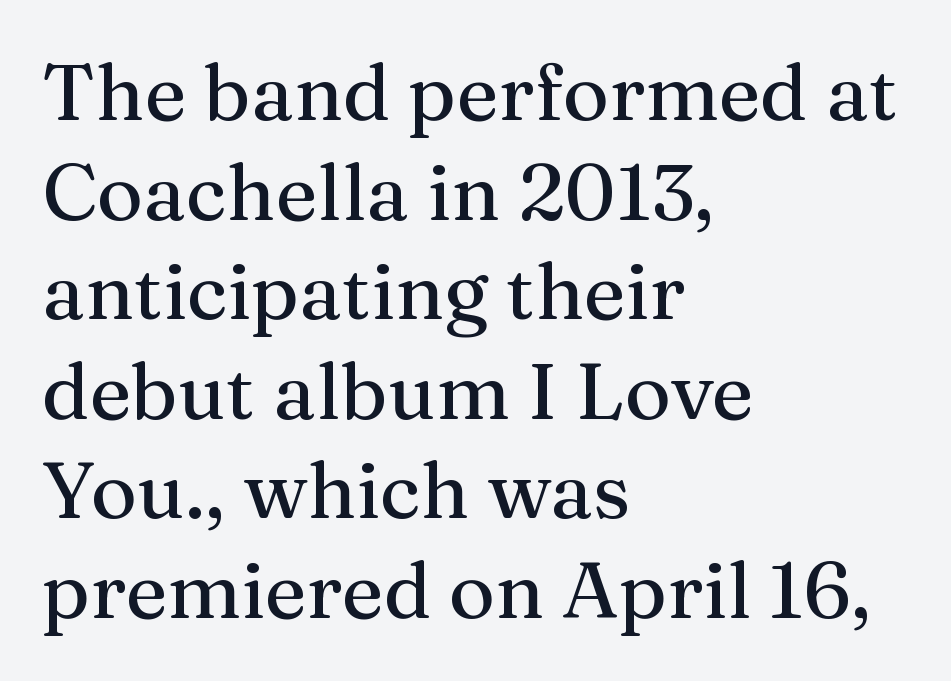
The image shows 79 px serif type, upright; set left-aligned, normal line spacing (1.26x), normal letter spacing, not underlined; medium stroke contrast and a medium x-height.
